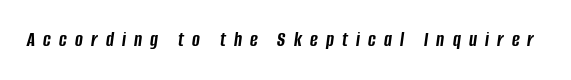
Tall strokes in this sample are angled rather than plumb. Is the type bold? Yes — the strokes are clearly thick and heavy. Nobody drew a line under any word here. Characters follow at a spacing far wider than the type designer built in.
